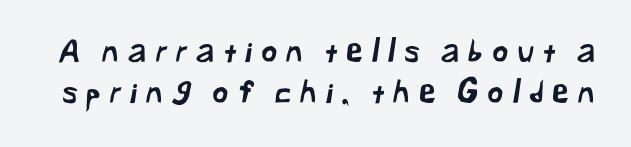
This block has exactly the height ordinary leading produces. The string is rendered with underlining switched off. Is this a fixed-width face? No — the glyphs have proportional, varying widths. Stroke terminals: plain, sans-serif. Characters follow at a spacing far wider than the type designer built in.
